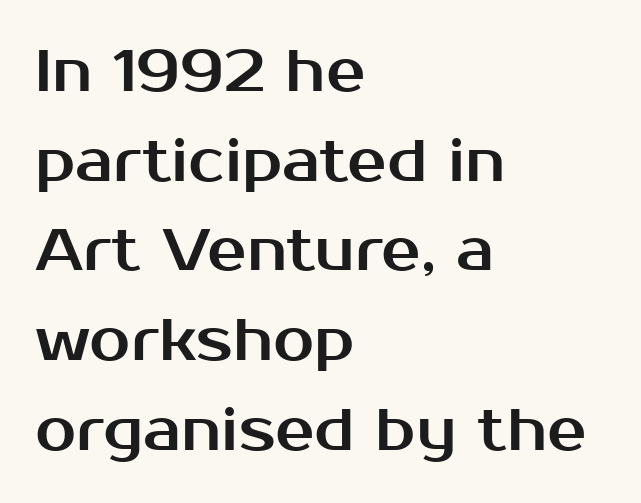
Q: Is the text italic (slanted)? A: No, it is upright.
Q: Is the typeface a serif or a sans-serif typeface? A: Sans-serif.
Q: Is the text underlined? A: No.
Q: How is the paragraph aligned? A: Left-aligned.
Q: Is the spacing between letters normal or unusually wide? A: Normal.
Q: Is the spacing between lines tight, normal or loose? A: Normal.
Q: Width (condensed, normal, or wide)? A: Normal.
Q: Stroke contrast? A: Medium.
Q: x-height? A: Medium.
Q: Monospaced? A: No.
